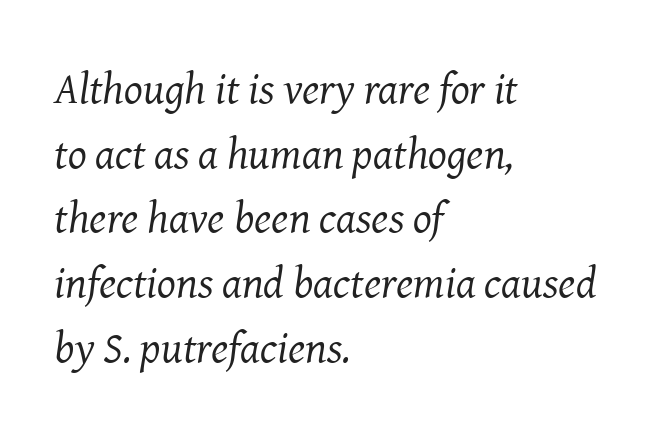
Q: Is the text bold? A: No.
Q: Is the text italic (slanted)? A: Yes, it leans right by about 8 degrees.
Q: Is the typeface a serif or a sans-serif typeface? A: Serif.
Q: Is the text underlined? A: No.
Q: How is the paragraph aligned? A: Left-aligned.
Q: Is the spacing between letters normal or unusually wide? A: Normal.
Q: Is the spacing between lines tight, normal or loose? A: Normal.
Q: Width (condensed, normal, or wide)? A: Normal.
Q: Stroke contrast? A: Medium.
Q: x-height? A: Medium.
Q: Monospaced? A: No.
